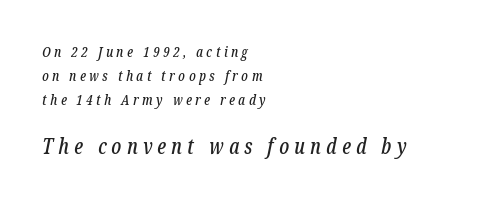
{"italic": "yes", "lean": "right", "slant_degrees": 12, "underline": "no", "align": "left", "line_spacing_ratio": 1.72, "letter_spacing": "wide", "letter_spacing_em": 0.25, "larger_block": "second", "size_ratio": 1.5, "glyph_px": 21}
